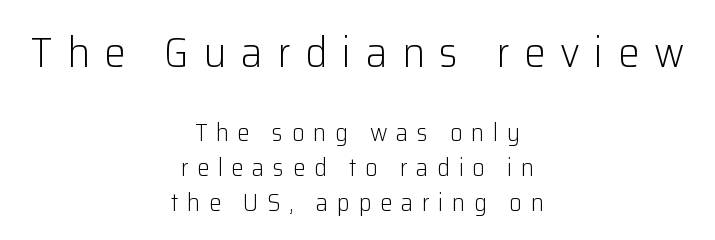
Each stroke keeps to a modest, everyday thickness or less. Letter spacing: wide. Varying glyph widths throughout — classic text-font behaviour. Regarding leading, the lines here are spaced in the standard way. Check where the strokes stop: nothing finishes them off — pure sans.
